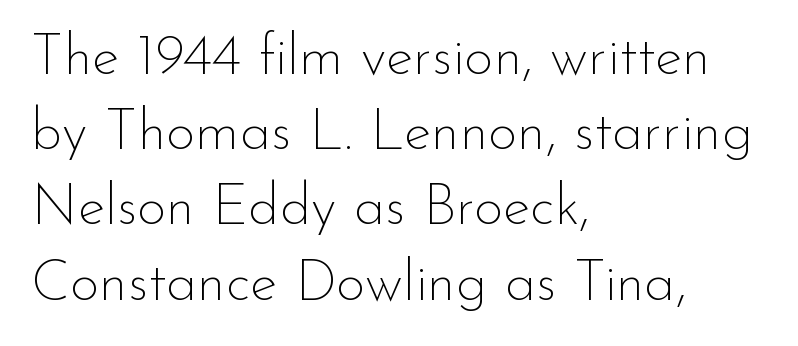
The image shows 57 px thin sans-serif type, upright; set left-aligned, normal line spacing (1.32x), normal letter spacing, not underlined; low stroke contrast and a small x-height.
